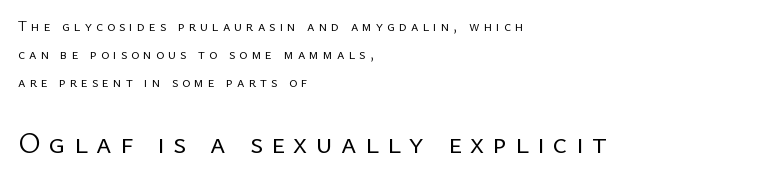
{"serif": "no", "italic": "no", "bold": "no", "weight": "regular", "width": "normal", "stroke_contrast": "low", "x_height": "medium", "monospaced": "no", "underline": "no", "align": "left", "line_spacing": "loose", "line_spacing_ratio": 2.01, "letter_spacing": "wide", "letter_spacing_em": 0.29, "larger_block": "second", "size_ratio": 2.07, "glyph_px": 29}
